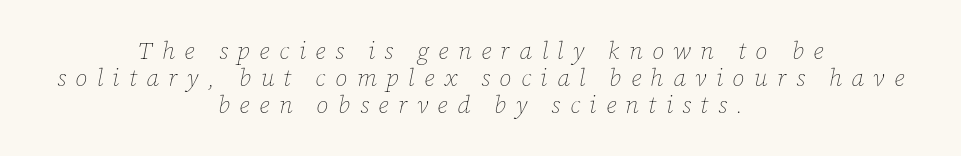
The image shows 24 px text type, italic (leaning right); set centered, tight line spacing (1.12x), unusually wide letter spacing (+0.39 em), not underlined.
